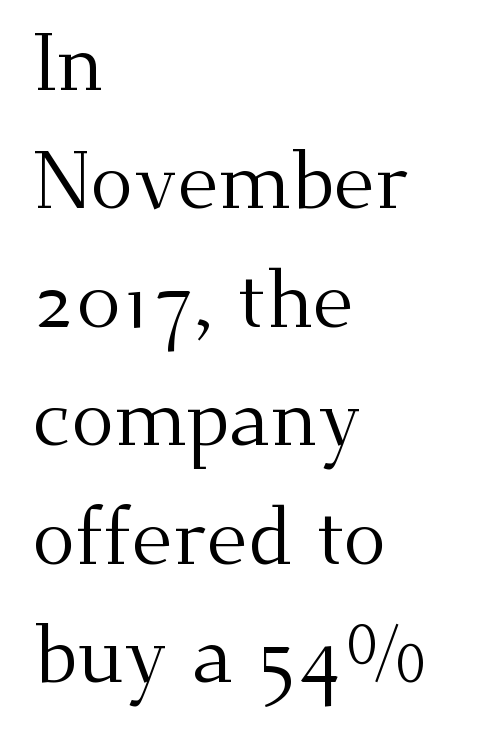
The image shows 80 px regular-weight serif type, upright; set left-aligned, normal line spacing (1.48x), normal letter spacing, not underlined; medium stroke contrast and a small x-height.
